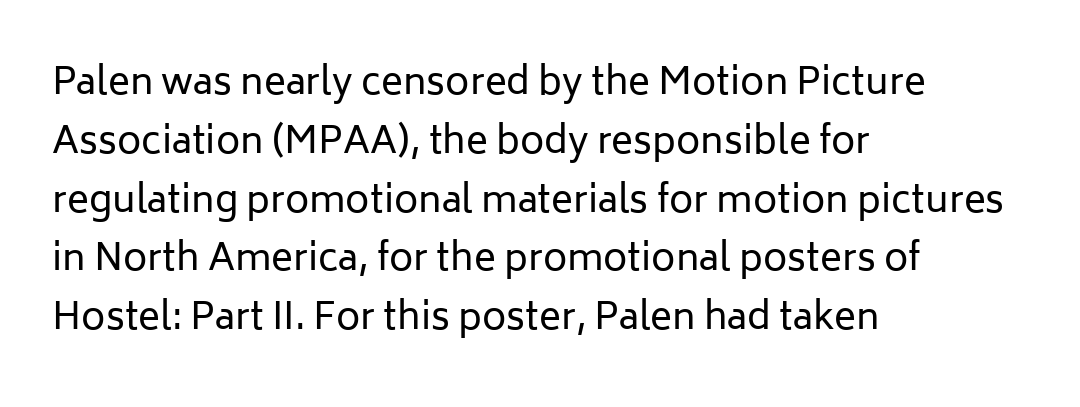
The image shows 37 px regular-weight sans-serif type, upright; set left-aligned, normal line spacing (1.59x), normal letter spacing, not underlined; low stroke contrast and a medium x-height.
